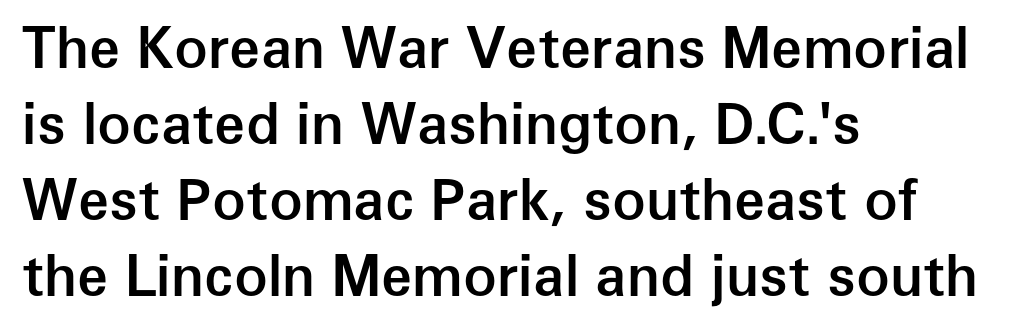
The image shows 56 px semibold sans-serif type, upright; set left-aligned, normal line spacing (1.36x), normal letter spacing, not underlined; low stroke contrast and a medium x-height.
